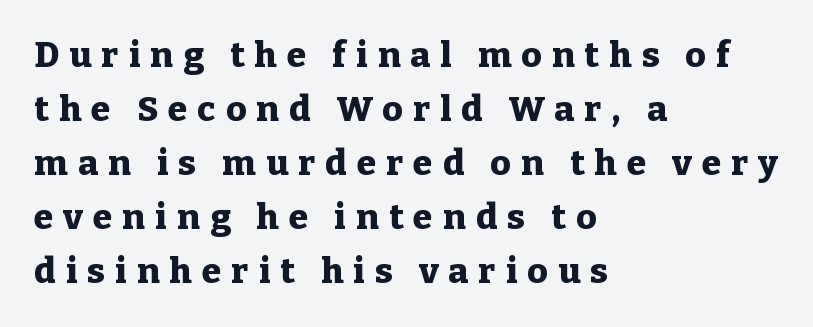
This sample uses expanded letter spacing, leaving extra air between glyphs. Leading: standard. The strip under each line holds only bare page. The passage shown is emphatically bold.
